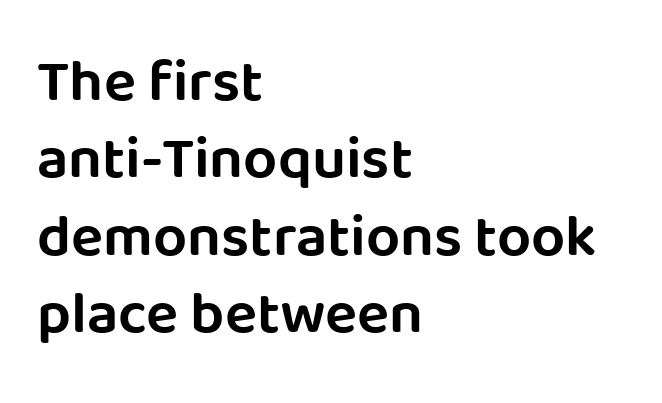
{"serif": "no", "italic": "no", "width": "normal", "stroke_contrast": "low", "x_height": "large", "monospaced": "no", "underline": "no", "align": "left", "line_spacing": "normal", "line_spacing_ratio": 1.29, "letter_spacing": "normal", "letter_spacing_em": 0.0, "glyph_px": 60}
